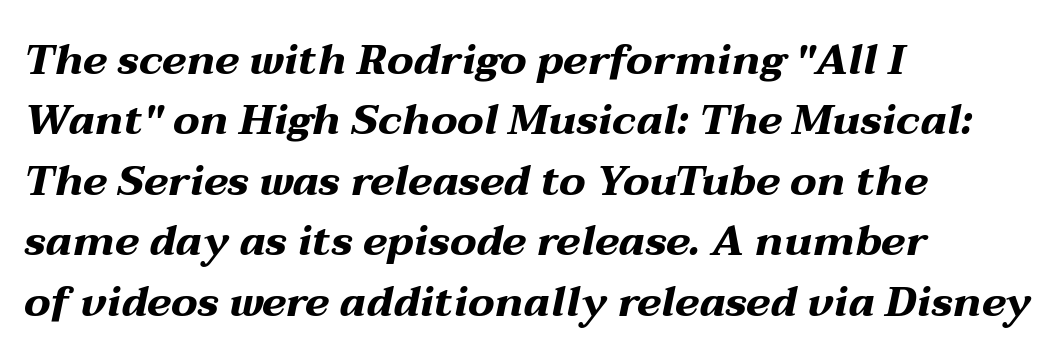
The image shows 42 px bold, wide type, italic (leaning right); set left-aligned, normal line spacing (1.44x), normal letter spacing, not underlined; medium stroke contrast and a medium x-height.
